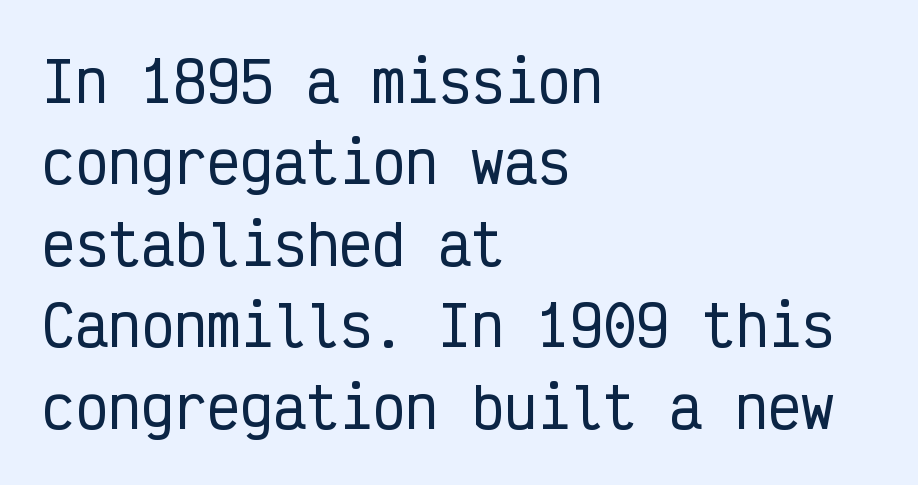
{"serif": "no", "italic": "no", "width": "condensed", "stroke_contrast": "low", "x_height": "medium", "monospaced": "yes", "underline": "no", "align": "left", "line_spacing": "normal", "line_spacing_ratio": 1.48, "letter_spacing": "normal", "letter_spacing_em": 0.0, "glyph_px": 55}
